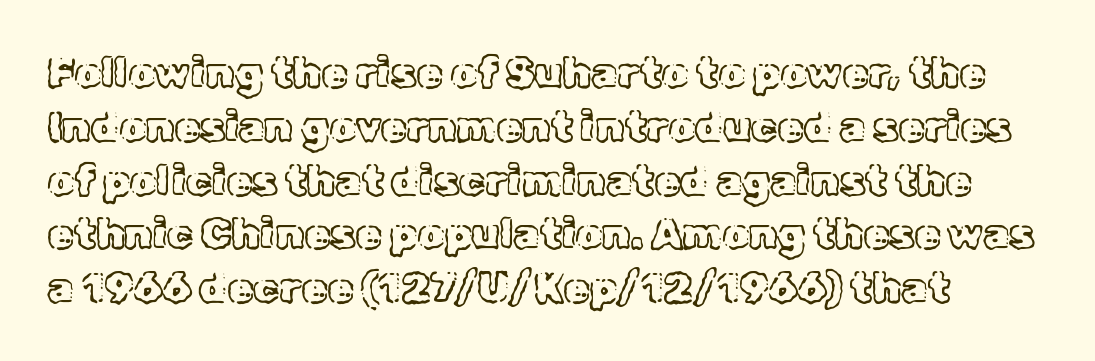
{"italic": "no", "width": "normal", "x_height": "medium", "monospaced": "no", "underline": "no", "line_spacing": "normal", "line_spacing_ratio": 1.28, "letter_spacing": "normal", "letter_spacing_em": 0.0, "glyph_px": 42}
